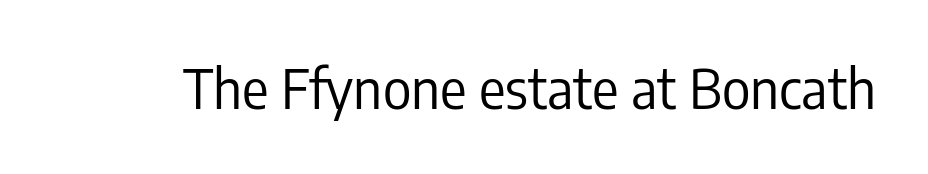
Q: Is the text bold? A: No.
Q: Is the text italic (slanted)? A: No, it is upright.
Q: Is the typeface a serif or a sans-serif typeface? A: Sans-serif.
Q: Is the text underlined? A: No.
Q: Is the spacing between letters normal or unusually wide? A: Normal.
Q: Width (condensed, normal, or wide)? A: Condensed.
Q: Stroke contrast? A: Low.
Q: x-height? A: Medium.
Q: Monospaced? A: No.
